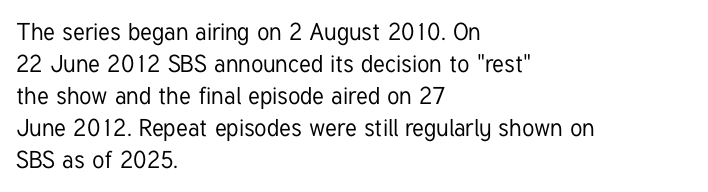
{"italic": "no", "underline": "no", "align": "left", "line_spacing": "normal", "line_spacing_ratio": 1.33, "letter_spacing": "normal", "letter_spacing_em": 0.0, "glyph_px": 24}
